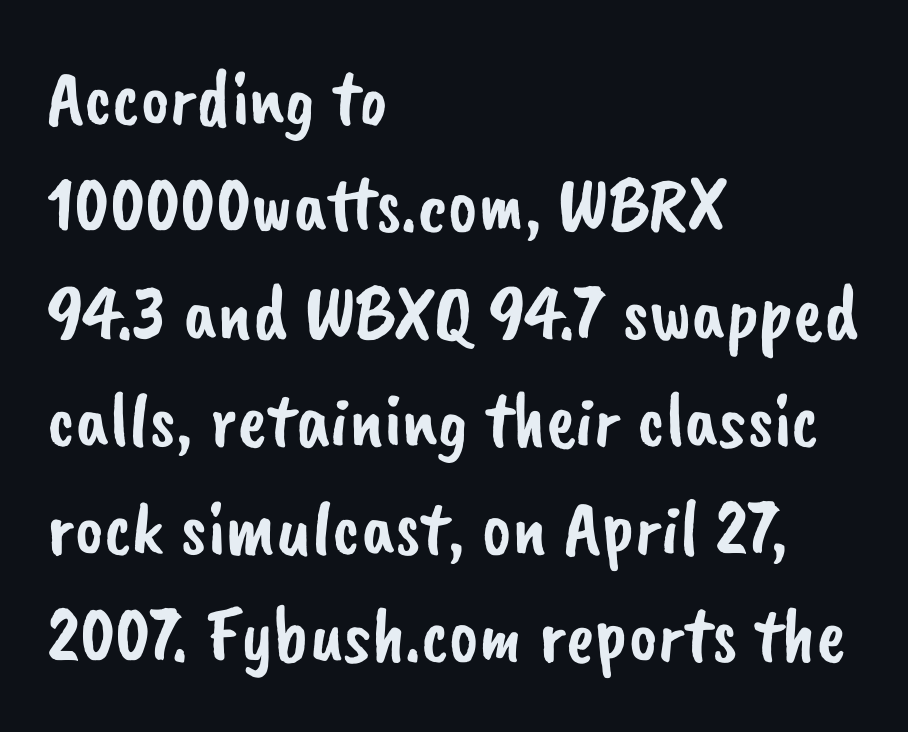
The image shows 79 px sans-serif type; set left-aligned, normal line spacing (1.36x), normal letter spacing, not underlined; low stroke contrast and a small x-height.
